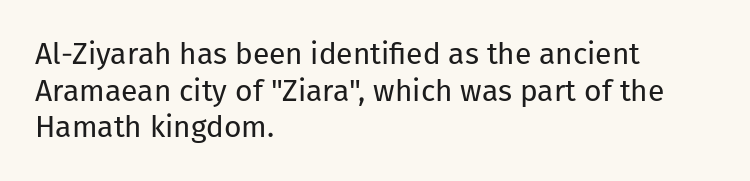
Q: Is the text bold? A: No.
Q: Is the text italic (slanted)? A: No, it is upright.
Q: Is the typeface a serif or a sans-serif typeface? A: Sans-serif.
Q: Is the text underlined? A: No.
Q: How is the paragraph aligned? A: Left-aligned.
Q: Is the spacing between letters normal or unusually wide? A: Normal.
Q: Width (condensed, normal, or wide)? A: Normal.
Q: Stroke contrast? A: Low.
Q: x-height? A: Medium.
Q: Monospaced? A: No.
